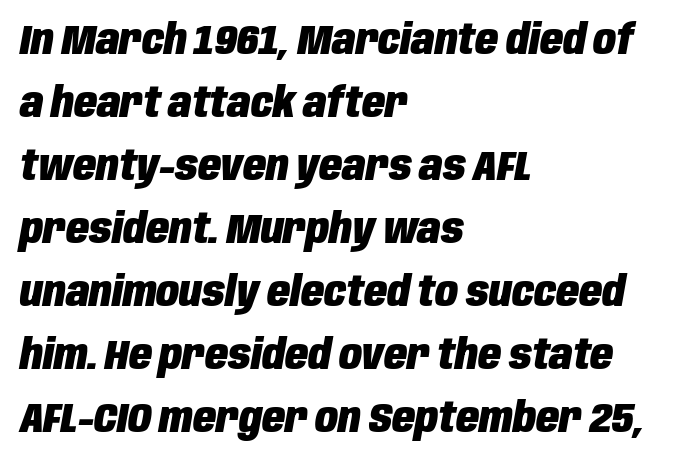
The image shows 42 px heavy, condensed type, italic (leaning right); set left-aligned, normal line spacing (1.5x), normal letter spacing, not underlined; low stroke contrast and a large x-height.
